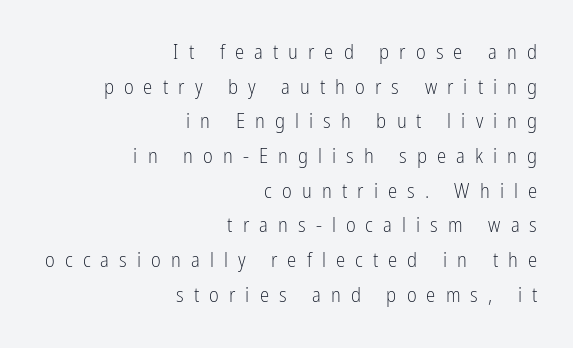
Q: Is the text bold? A: No.
Q: Is the text italic (slanted)? A: No, it is upright.
Q: Is the text underlined? A: No.
Q: How is the paragraph aligned? A: Right-aligned.
Q: Is the spacing between letters normal or unusually wide? A: Unusually wide.
Q: Is the spacing between lines tight, normal or loose? A: Normal.
